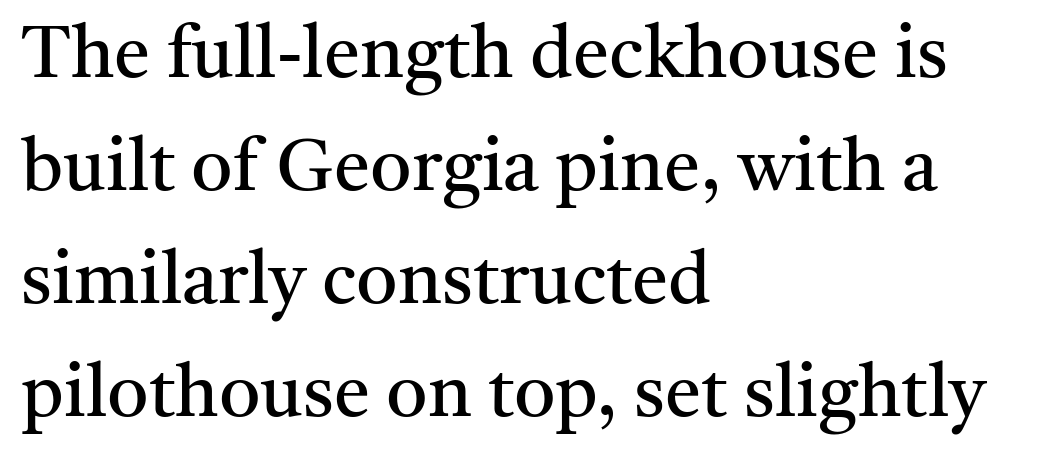
This is roman type, the default non-slanted kind. No letter is thick-stroked: the sample isn't bold. Check where the strokes stop: tiny serifs finish them off. The lines in this sample share a left origin and differ only in where they stop. Horizontal bands of white between lines are of average thickness.
